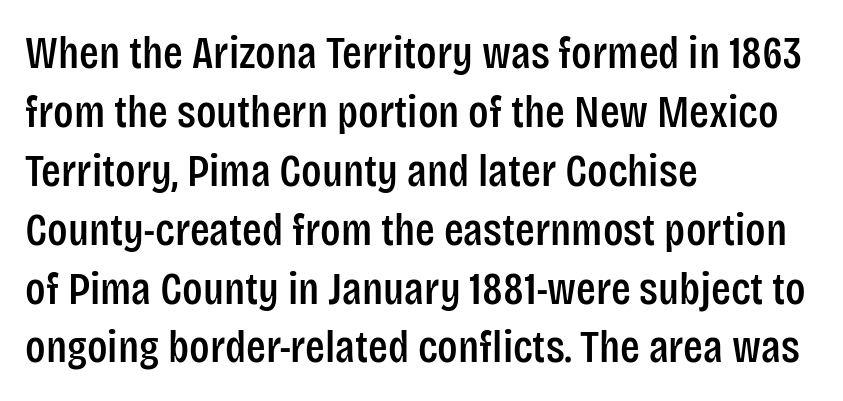
The image shows 46 px condensed sans-serif type, upright; set left-aligned, normal line spacing (1.28x), normal letter spacing, not underlined; low stroke contrast and a large x-height.
